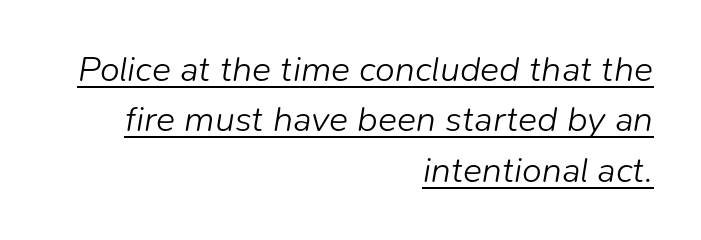
{"italic": "yes", "lean": "right", "slant_degrees": 9, "bold": "no", "weight": "light", "width": "normal", "stroke_contrast": "low", "x_height": "medium", "monospaced": "no", "underline": "yes", "align": "right", "line_spacing": "normal", "line_spacing_ratio": 1.4, "letter_spacing": "normal", "letter_spacing_em": 0.0, "glyph_px": 36}
